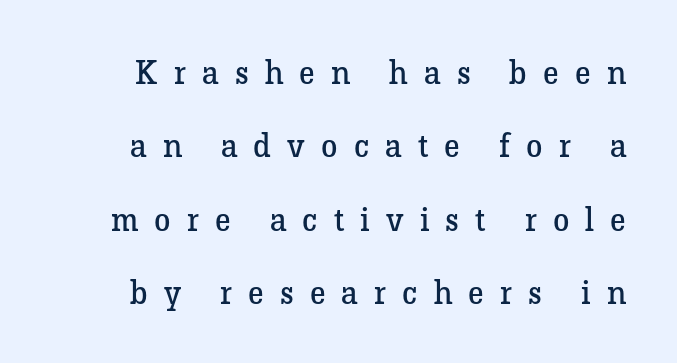
Q: Is the text bold? A: No.
Q: Is the text italic (slanted)? A: No, it is upright.
Q: Is the typeface a serif or a sans-serif typeface? A: Serif.
Q: Is the text underlined? A: No.
Q: Is the spacing between letters normal or unusually wide? A: Unusually wide.
Q: Is the spacing between lines tight, normal or loose? A: Loose.
Q: Width (condensed, normal, or wide)? A: Normal.
Q: Stroke contrast? A: Low.
Q: x-height? A: Medium.
Q: Monospaced? A: No.
